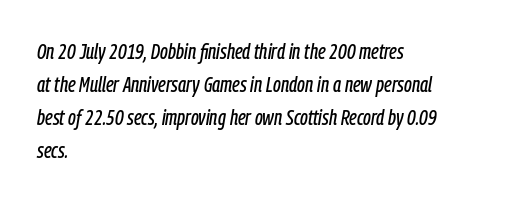
{"italic": "yes", "lean": "right", "slant_degrees": 9, "underline": "no", "align": "left", "line_spacing": "normal", "line_spacing_ratio": 1.5, "letter_spacing": "normal", "letter_spacing_em": 0.0, "glyph_px": 22}
